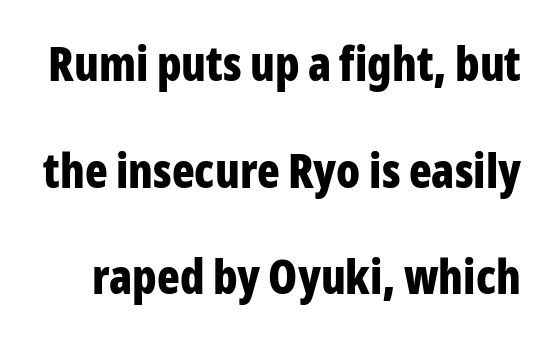
The image shows 47 px bold, condensed sans-serif type, upright; set loose line spacing (2.27x), normal letter spacing, not underlined; low stroke contrast and a medium x-height.
